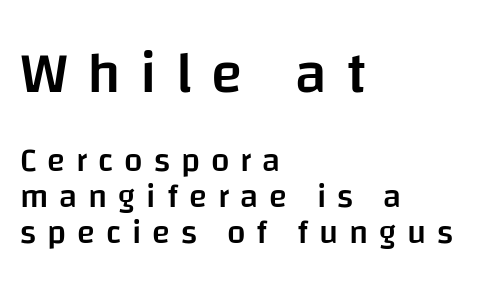
The image shows 58 px semibold sans-serif type, upright; set left-aligned, tight line spacing (1.09x), unusually wide letter spacing (+0.33 em), not underlined; the first (top) block is 1.76x larger; low stroke contrast and a large x-height.
